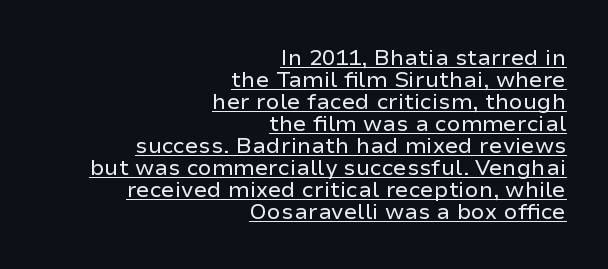
One-word summary of the alignment: right. Underline: present. No extra ink here — the face is not bold. Letter spacing: default. Every stem runs plumb, perpendicular to the baseline.
